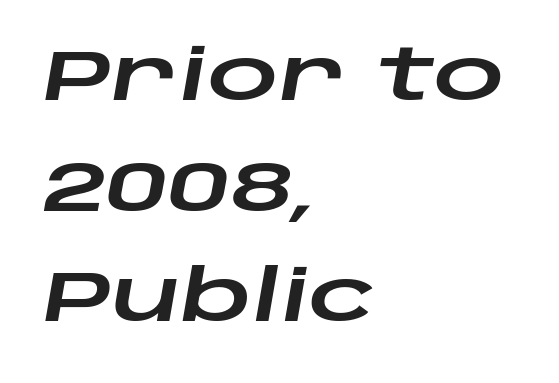
Q: Is the text italic (slanted)? A: Yes, it leans right by about 10 degrees.
Q: Is the text underlined? A: No.
Q: How is the paragraph aligned? A: Left-aligned.
Q: Is the spacing between letters normal or unusually wide? A: Normal.
Q: Is the spacing between lines tight, normal or loose? A: Normal.
Q: Width (condensed, normal, or wide)? A: Wide.
Q: Stroke contrast? A: Low.
Q: x-height? A: Large.
Q: Monospaced? A: No.
